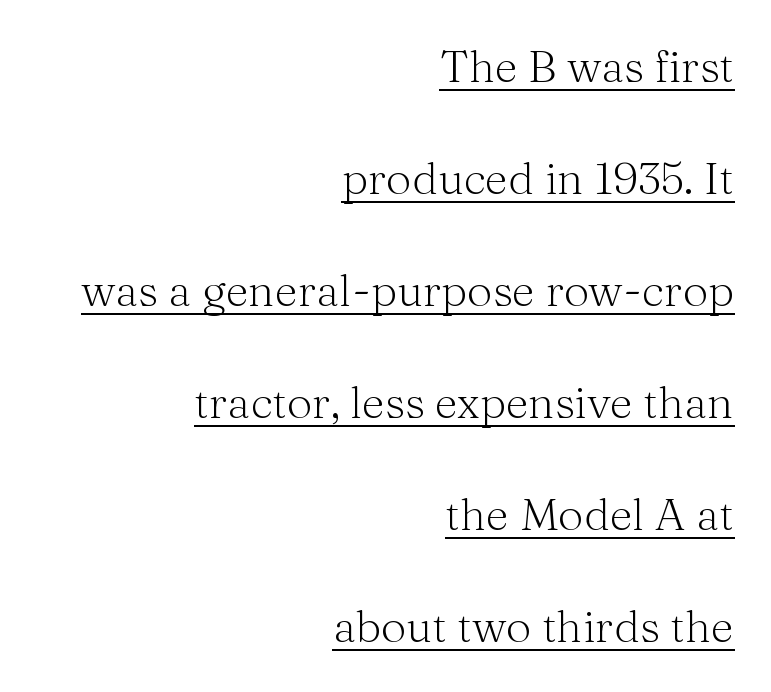
The image shows 45 px light serif type, upright; set right-aligned, loose line spacing (2.49x), normal letter spacing, underlined; medium stroke contrast and a medium x-height.
